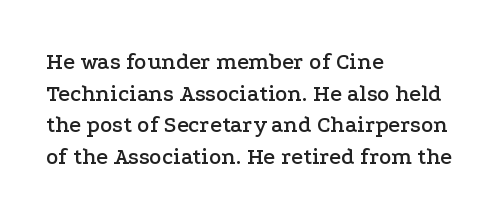
{"italic": "no", "underline": "no", "align": "left", "line_spacing": "normal", "line_spacing_ratio": 1.38, "letter_spacing": "normal", "letter_spacing_em": 0.0, "glyph_px": 23}
